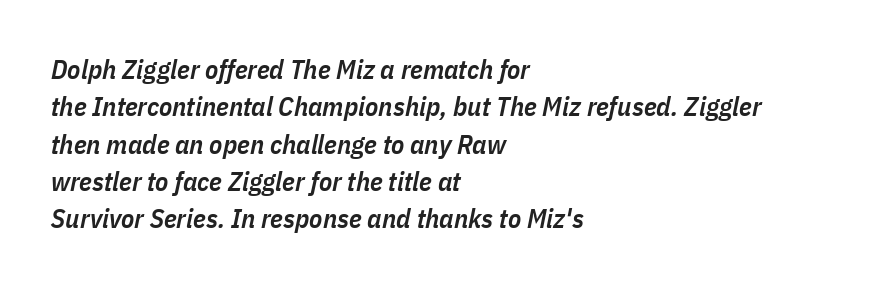
{"italic": "yes", "lean": "right", "slant_degrees": 11, "bold": "semi", "underline": "no", "align": "left", "line_spacing": "normal", "line_spacing_ratio": 1.38, "letter_spacing": "normal", "letter_spacing_em": 0.0, "glyph_px": 27}
